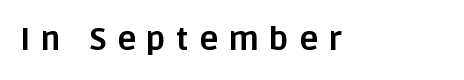
The image shows 32 px bold sans-serif type, upright; set unusually wide letter spacing (+0.32 em), not underlined; low stroke contrast and a large x-height.
